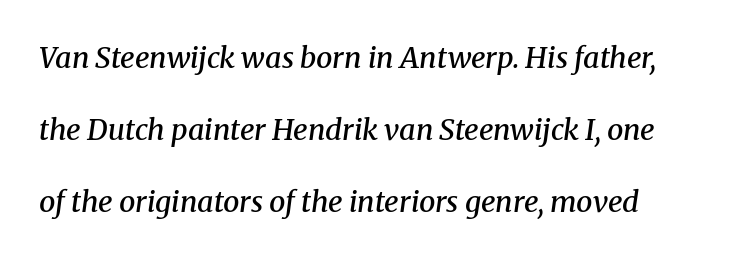
{"serif": "yes", "italic": "yes", "lean": "right", "slant_degrees": 8, "bold": "semi", "weight": "semibold", "width": "normal", "stroke_contrast": "medium", "x_height": "medium", "monospaced": "no", "underline": "no", "line_spacing": "loose", "line_spacing_ratio": 2.49, "letter_spacing": "normal", "letter_spacing_em": 0.0, "glyph_px": 29}
